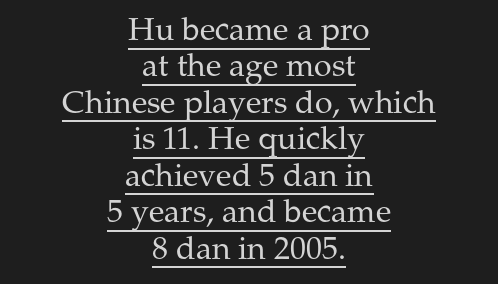
Heft: none added — not bold. You could call the tracking neutral — neither tight nor loose. The rendering uses natural spacing where letterforms have individual widths. A typesetter would label this face a serif. Caption: multi-line text, centered on the measure. A baseline rule has been typeset under these characters.
